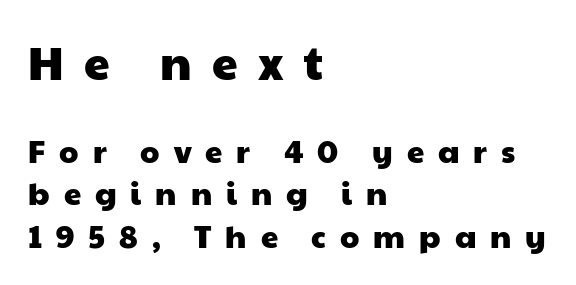
Q: Is the typeface a serif or a sans-serif typeface? A: Sans-serif.
Q: Is the text underlined? A: No.
Q: How is the paragraph aligned? A: Left-aligned.
Q: Is the spacing between letters normal or unusually wide? A: Unusually wide.
Q: Is the spacing between lines tight, normal or loose? A: Normal.
Q: Which block of text is set in a larger size, the first (top) or the second (bottom)? A: The first (top) one.
Q: Width (condensed, normal, or wide)? A: Wide.
Q: Stroke contrast? A: Low.
Q: x-height? A: Medium.
Q: Monospaced? A: No.
